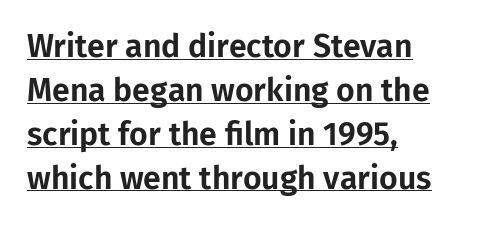
Q: Is the text italic (slanted)? A: No, it is upright.
Q: Is the typeface a serif or a sans-serif typeface? A: Sans-serif.
Q: Is the text underlined? A: Yes.
Q: How is the paragraph aligned? A: Left-aligned.
Q: Is the spacing between letters normal or unusually wide? A: Normal.
Q: Is the spacing between lines tight, normal or loose? A: Normal.
Q: Width (condensed, normal, or wide)? A: Normal.
Q: Stroke contrast? A: Low.
Q: x-height? A: Medium.
Q: Monospaced? A: No.
